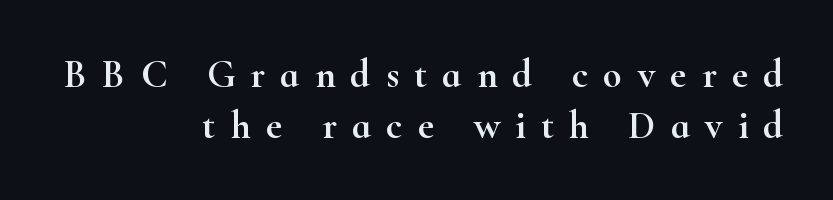
Q: Is the text italic (slanted)? A: No, it is upright.
Q: Is the typeface a serif or a sans-serif typeface? A: Serif.
Q: Is the text underlined? A: No.
Q: How is the paragraph aligned? A: Right-aligned.
Q: Is the spacing between letters normal or unusually wide? A: Unusually wide.
Q: Is the spacing between lines tight, normal or loose? A: Normal.
Q: Width (condensed, normal, or wide)? A: Wide.
Q: Stroke contrast? A: High.
Q: x-height? A: Small.
Q: Monospaced? A: No.
